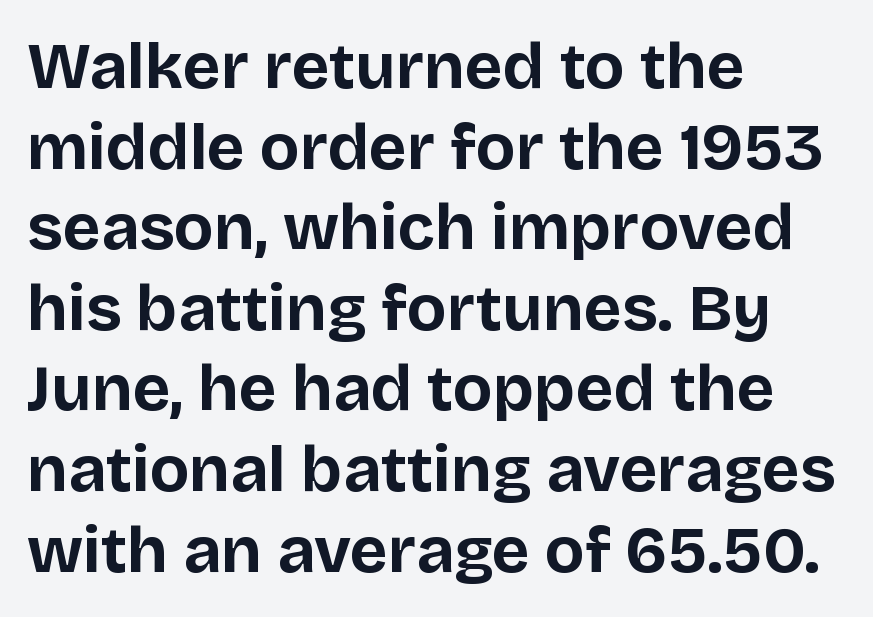
Spacing verdict: proportional, widths tailored to each character. It's the straight-up-and-down kind of type. Honestly, the letter spacing is just normal — you wouldn't notice it. A clean baseline with only descenders dipping below it.
